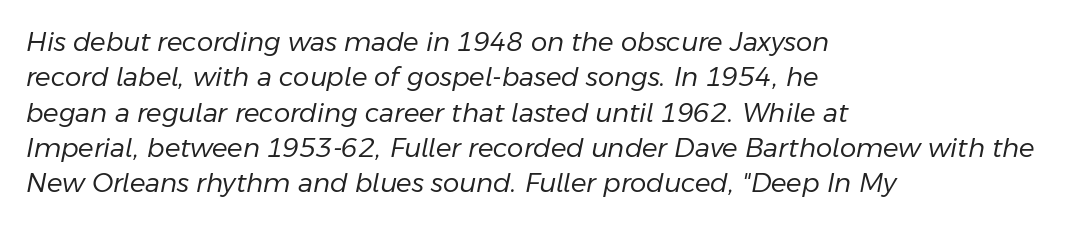
Each new line begins a customary step beneath the previous one. The gaps between neighbouring characters are ordinary and unremarkable. The space directly below the letters is spotless. Weight: not bold — regular or lighter. Alignment: flush left.
